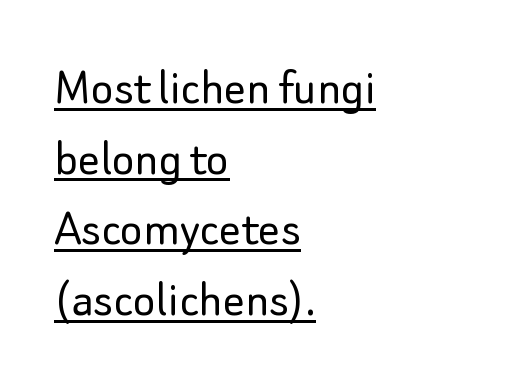
Are there feet on the stems? There aren't — it's a sans. Weight: not bold — regular or lighter. Proportional: the letters do not fall into vertical columns. A typesetter would call this leading conventional body-copy spacing.
